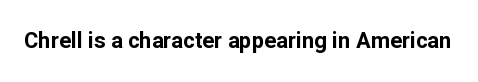
Q: Is the text bold? A: Yes.
Q: Is the text italic (slanted)? A: No, it is upright.
Q: Is the text underlined? A: No.
Q: Is the spacing between letters normal or unusually wide? A: Normal.
